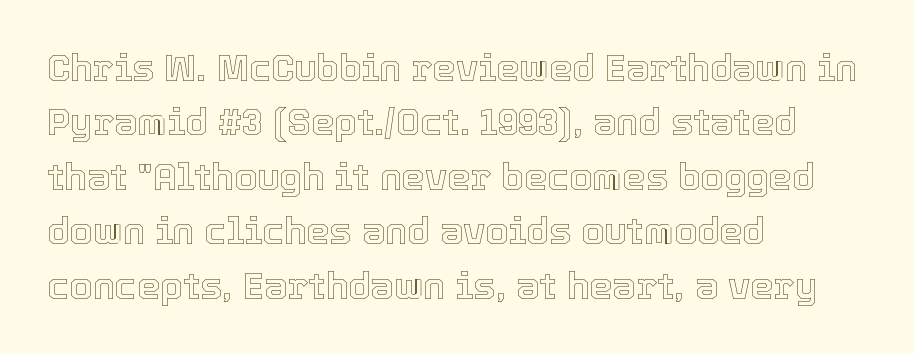
Q: Is the text italic (slanted)? A: No, it is upright.
Q: Is the text underlined? A: No.
Q: How is the paragraph aligned? A: Left-aligned.
Q: Is the spacing between letters normal or unusually wide? A: Normal.
Q: Is the spacing between lines tight, normal or loose? A: Normal.
Q: Width (condensed, normal, or wide)? A: Normal.
Q: x-height? A: Medium.
Q: Monospaced? A: No.
